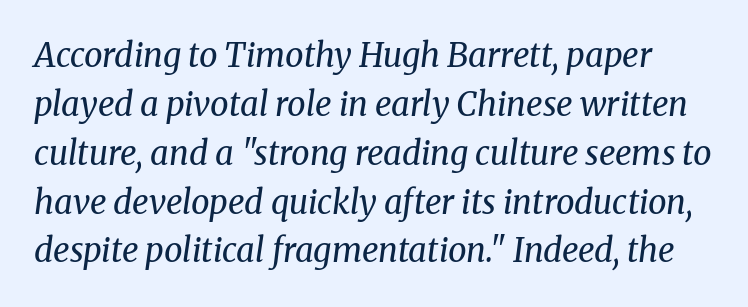
The image shows 33 px regular-weight serif type, italic (leaning right); set normal line spacing (1.48x), normal letter spacing, not underlined; medium stroke contrast and a medium x-height.
